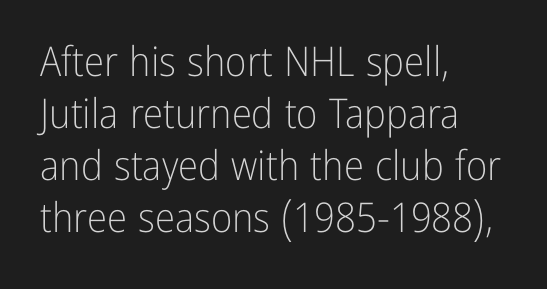
Think of a printed novel: that variable character pitch is what you see here. Normally led — the rows are evenly, conventionally spaced. Stroke terminals: plain, sans-serif. Upright lettering throughout. Letters rest on an invisible, unmarked baseline.
